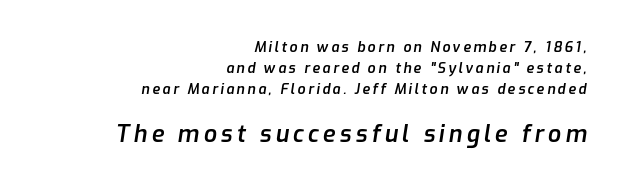
Q: Is the text bold? A: Semi-bold.
Q: Is the text italic (slanted)? A: Yes, it leans right by about 9 degrees.
Q: Is the text underlined? A: No.
Q: How is the paragraph aligned? A: Right-aligned.
Q: Is the spacing between lines tight, normal or loose? A: Normal.
Q: Which block of text is set in a larger size, the first (top) or the second (bottom)? A: The second (bottom) one.
